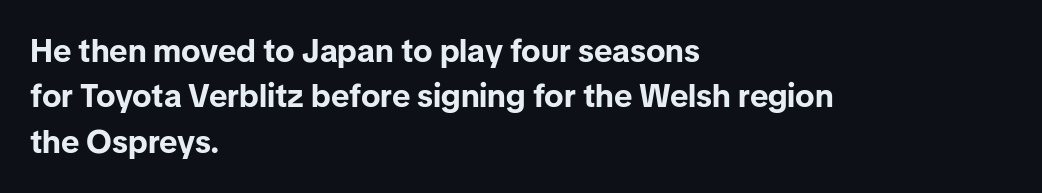
Q: Is the text bold? A: Yes.
Q: Is the text italic (slanted)? A: No, it is upright.
Q: Is the typeface a serif or a sans-serif typeface? A: Sans-serif.
Q: Is the text underlined? A: No.
Q: How is the paragraph aligned? A: Left-aligned.
Q: Is the spacing between letters normal or unusually wide? A: Normal.
Q: Is the spacing between lines tight, normal or loose? A: Normal.
Q: Width (condensed, normal, or wide)? A: Normal.
Q: Stroke contrast? A: Low.
Q: x-height? A: Medium.
Q: Monospaced? A: No.
